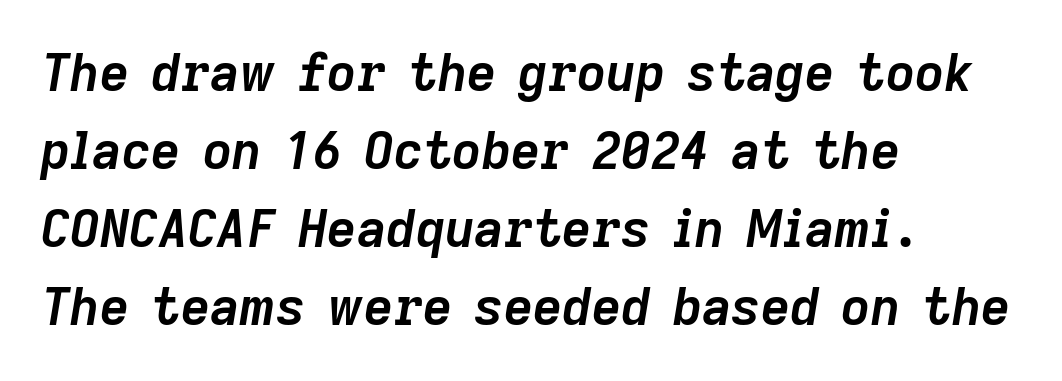
What's the leading like? Ordinary, nothing unusual. Type without underlining. These lines stack with their left ends in a neat column. These lines were composed using italics.
